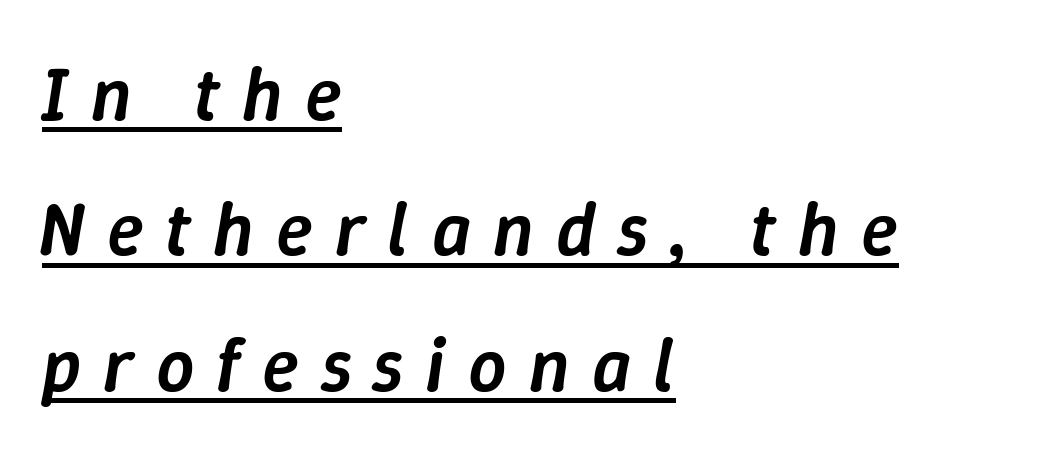
If you drew a line through each stem, it would be angled. Has an underline been added? It has. Compared with a centered layout, this one pins lines to the left instead. Substantial extra tracking has been applied to these lines. Note the varied advance widths — an 'i' is clearly narrower than an 'm'.
